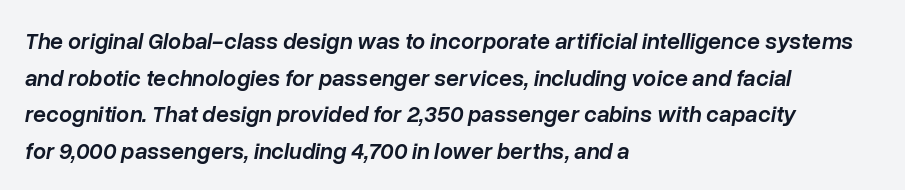
The image shows 23 px text type, italic (leaning right); set left-aligned, normal line spacing (1.59x), normal letter spacing, not underlined.
